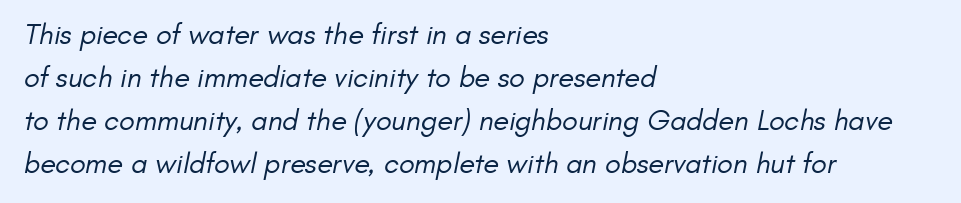
{"serif": "no", "bold": "no", "weight": "regular", "width": "normal", "stroke_contrast": "low", "x_height": "small", "monospaced": "no", "underline": "no", "align": "left", "line_spacing": "normal", "line_spacing_ratio": 1.48, "letter_spacing": "normal", "letter_spacing_em": 0.0, "glyph_px": 29}
